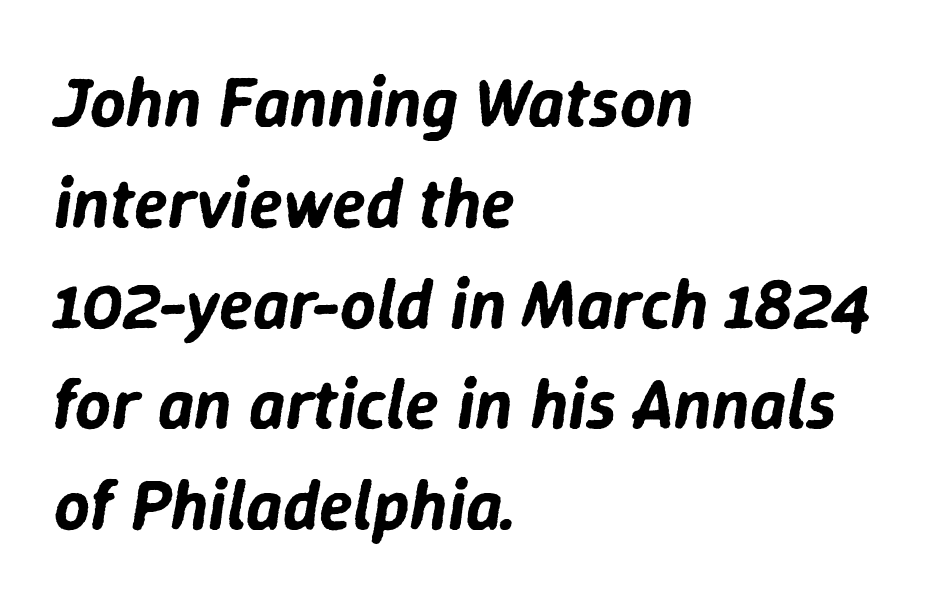
Q: Is the text italic (slanted)? A: Yes, it leans right by about 9 degrees.
Q: Is the text underlined? A: No.
Q: How is the paragraph aligned? A: Left-aligned.
Q: Is the spacing between letters normal or unusually wide? A: Normal.
Q: Is the spacing between lines tight, normal or loose? A: Normal.
Q: Width (condensed, normal, or wide)? A: Normal.
Q: Stroke contrast? A: Low.
Q: x-height? A: Medium.
Q: Monospaced? A: No.
